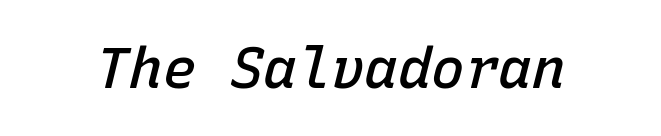
Q: Is the text bold? A: Semi-bold.
Q: Is the text italic (slanted)? A: Yes, it leans right by about 15 degrees.
Q: Is the text underlined? A: No.
Q: Is the spacing between letters normal or unusually wide? A: Normal.
Q: Width (condensed, normal, or wide)? A: Normal.
Q: Stroke contrast? A: Low.
Q: x-height? A: Medium.
Q: Monospaced? A: Yes.
